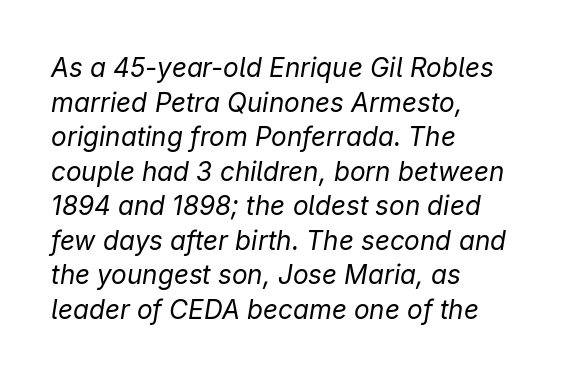
{"italic": "yes", "lean": "right", "slant_degrees": 9, "bold": "no", "underline": "no", "align": "left", "line_spacing": "normal", "line_spacing_ratio": 1.33, "letter_spacing": "normal", "letter_spacing_em": 0.0, "glyph_px": 26}
